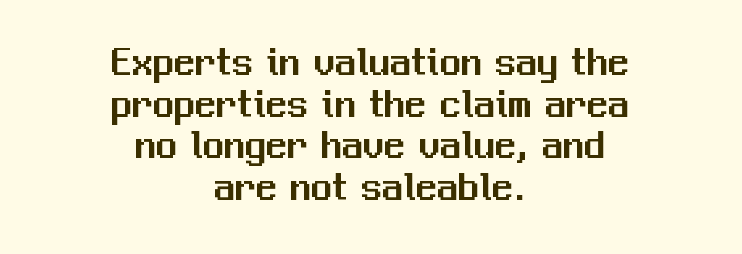
{"serif": "no", "italic": "no", "width": "normal", "stroke_contrast": "medium", "x_height": "medium", "monospaced": "no", "underline": "no", "align": "center", "line_spacing": "tight", "line_spacing_ratio": 0.99, "letter_spacing": "normal", "letter_spacing_em": 0.0, "glyph_px": 42}
